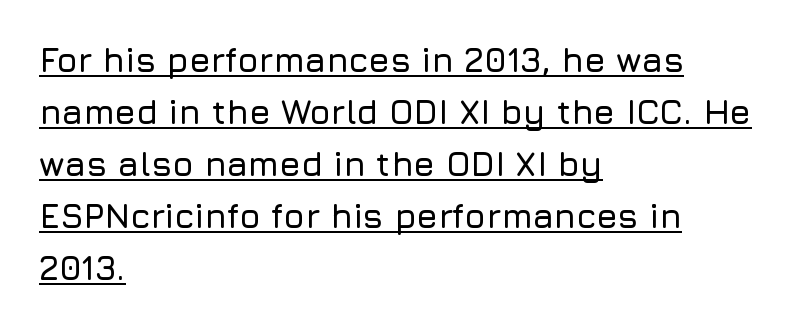
{"serif": "no", "italic": "no", "width": "normal", "stroke_contrast": "low", "x_height": "medium", "monospaced": "no", "underline": "yes", "align": "left", "line_spacing": "normal", "line_spacing_ratio": 1.53, "letter_spacing": "normal", "letter_spacing_em": 0.0, "glyph_px": 34}
